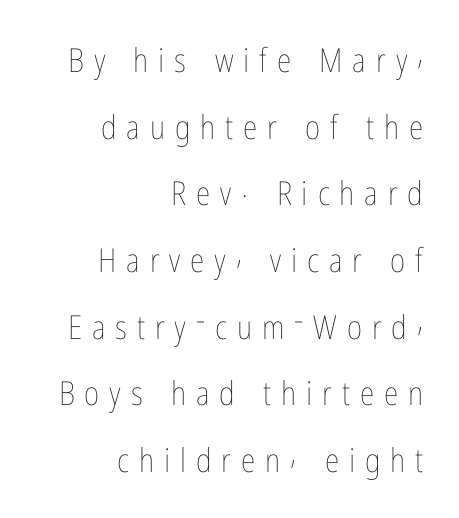
{"italic": "no", "bold": "no", "weight": "thin", "width": "condensed", "stroke_contrast": "low", "x_height": "medium", "monospaced": "no", "underline": "no", "align": "right", "line_spacing": "loose", "line_spacing_ratio": 2.02, "letter_spacing": "wide", "letter_spacing_em": 0.3, "glyph_px": 33}
